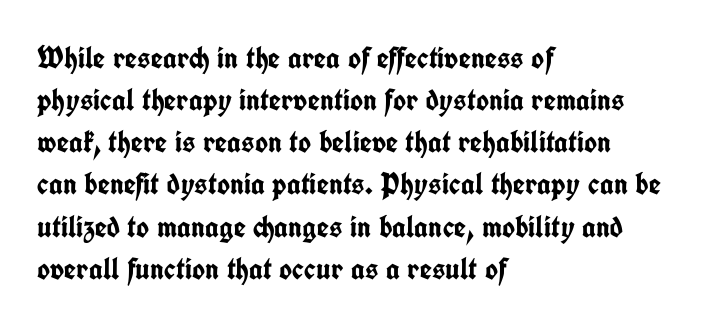
The image shows 31 px semibold, condensed sans-serif type, upright; set left-aligned, normal line spacing (1.36x), normal letter spacing, not underlined; low stroke contrast and a medium x-height.
